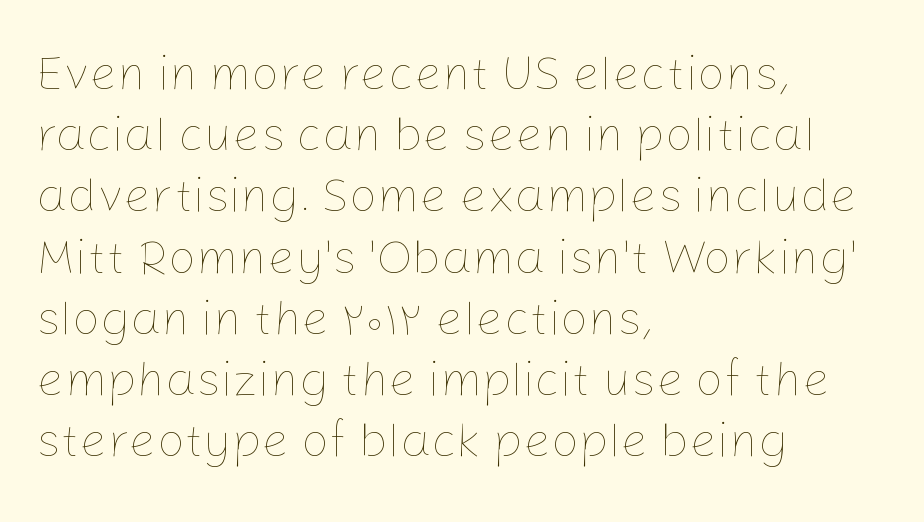
Q: Is the text bold? A: No.
Q: Is the text italic (slanted)? A: No, it is upright.
Q: Is the text underlined? A: No.
Q: How is the paragraph aligned? A: Left-aligned.
Q: Is the spacing between letters normal or unusually wide? A: Normal.
Q: Is the spacing between lines tight, normal or loose? A: Normal.
Q: Width (condensed, normal, or wide)? A: Normal.
Q: Stroke contrast? A: Low.
Q: x-height? A: Medium.
Q: Monospaced? A: No.
